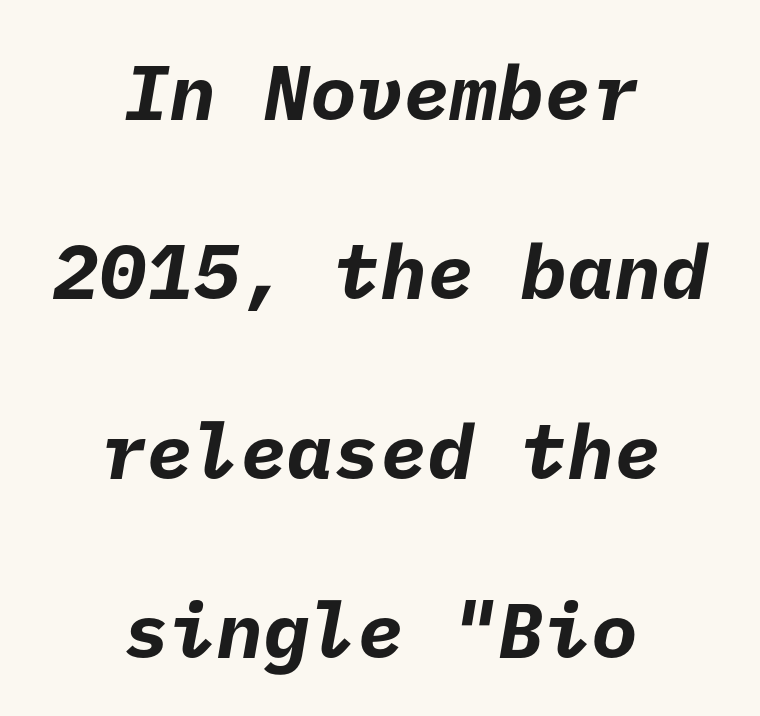
The image shows 78 px bold sans-serif type; set centered, loose line spacing (2.3x), normal letter spacing, not underlined; low stroke contrast and a medium x-height.
